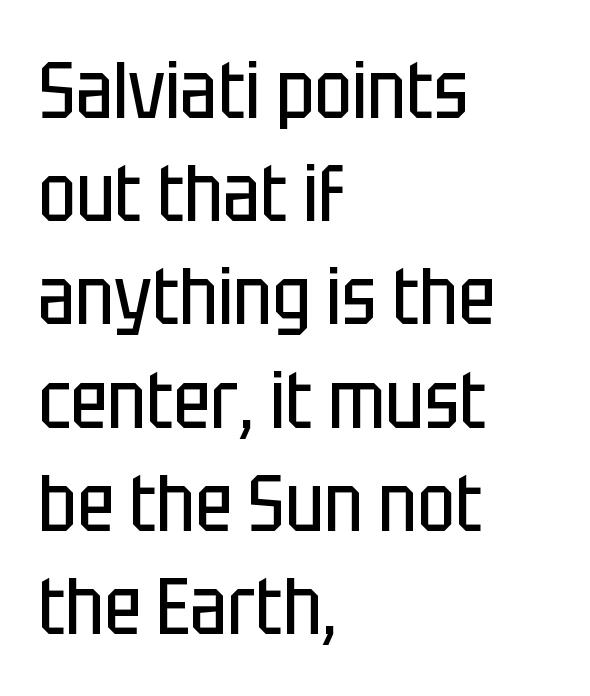
{"serif": "no", "italic": "no", "bold": "no", "weight": "regular", "width": "condensed", "stroke_contrast": "low", "x_height": "large", "monospaced": "no", "underline": "no", "align": "left", "line_spacing": "normal", "line_spacing_ratio": 1.29, "letter_spacing": "normal", "letter_spacing_em": 0.0, "glyph_px": 80}
